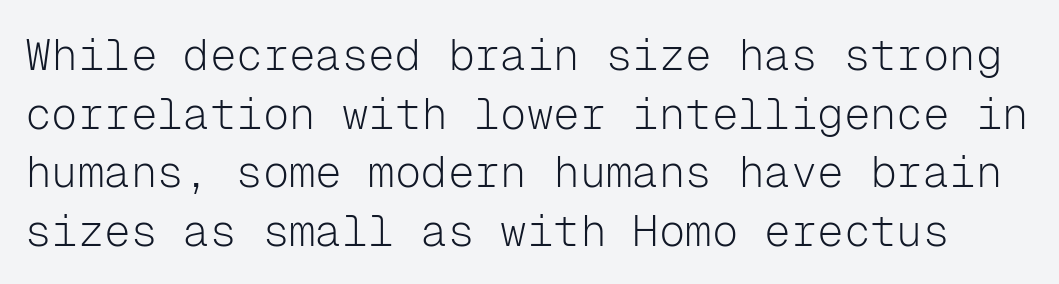
Nope, no serifs anywhere on these letters. Counters stay open thanks to moderate or lighter strokes. Look at the tracking — it's just the regular setting, nothing added. The line-height multiplier appears to be the usual default. The rendering uses typewriter-style spacing with identical character cells. Ordinary non-slanted type is in use.
